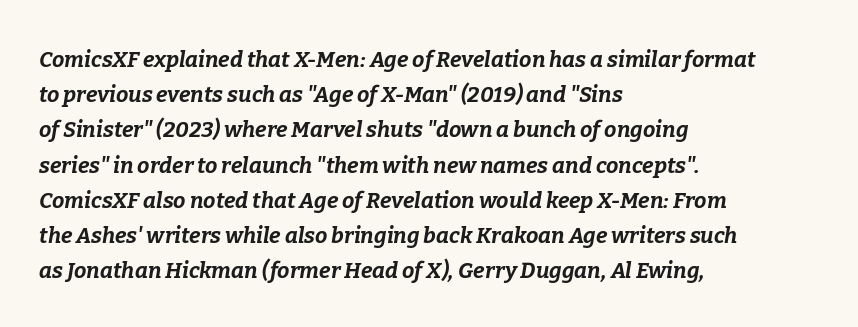
Q: Is the text bold? A: Yes.
Q: Is the text italic (slanted)? A: Yes, it leans right by about 9 degrees.
Q: Is the text underlined? A: No.
Q: How is the paragraph aligned? A: Left-aligned.
Q: Is the spacing between letters normal or unusually wide? A: Normal.
Q: Is the spacing between lines tight, normal or loose? A: Normal.
